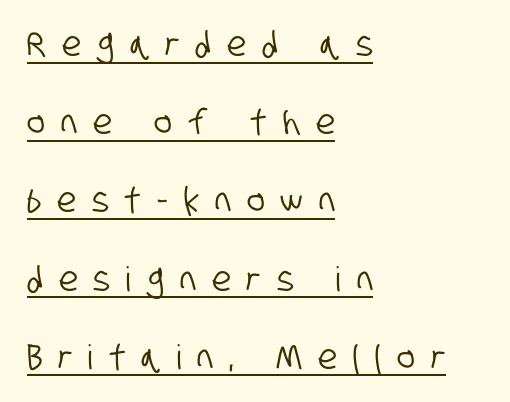
You could not count columns in this text — the font is proportionally spaced. The glyphs are accompanied by a horizontal stroke just below them. Unlike a traditional serif, this face leaves its strokes unadorned. The lines are spread far apart with generous leading.
